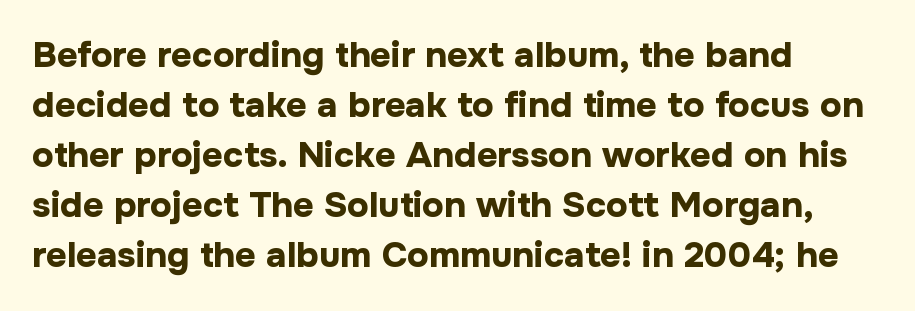
{"serif": "no", "italic": "no", "bold": "yes", "weight": "bold", "width": "normal", "stroke_contrast": "low", "x_height": "medium", "monospaced": "no", "underline": "no", "align": "left", "line_spacing": "normal", "line_spacing_ratio": 1.39, "letter_spacing": "normal", "letter_spacing_em": 0.0, "glyph_px": 36}
